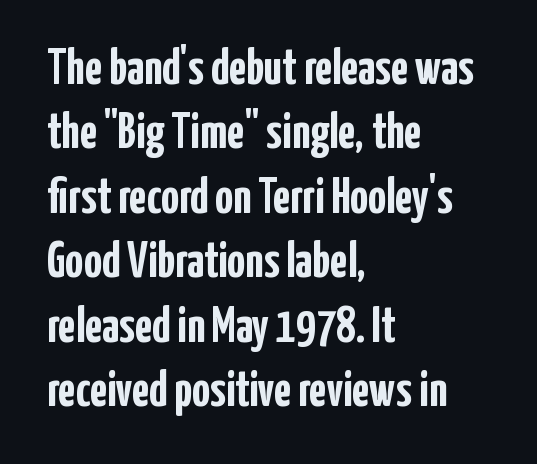
Is this a fixed-width face? No — the glyphs have proportional, varying widths. I'd describe the lettering as bold — thick and assertive. Every character sits straight up, as roman type does. Is the block centered? No — it sits flush against the left margin. No extra tracking has been applied to these lines.
